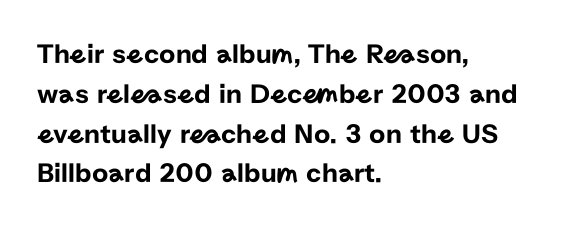
Q: Is the text italic (slanted)? A: No, it is upright.
Q: Is the typeface a serif or a sans-serif typeface? A: Sans-serif.
Q: Is the text underlined? A: No.
Q: How is the paragraph aligned? A: Left-aligned.
Q: Is the spacing between letters normal or unusually wide? A: Normal.
Q: Is the spacing between lines tight, normal or loose? A: Normal.
Q: Width (condensed, normal, or wide)? A: Normal.
Q: Stroke contrast? A: Low.
Q: x-height? A: Medium.
Q: Monospaced? A: No.
